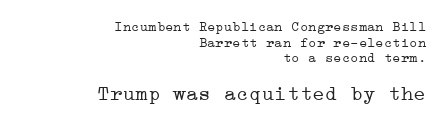
Here the glyphs are tracked normally, forming tight word shapes. Small over large — that's the arrangement of the two blocks here. Honestly, there is no underline to notice here at all. The line-height multiplier appears low, near solid setting. The letters stand straight up with perfectly vertical stems.
